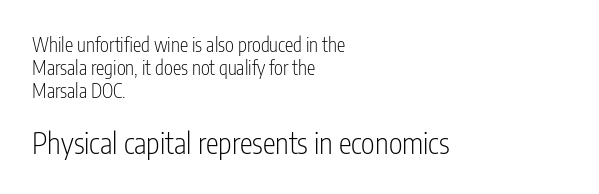
{"serif": "no", "italic": "no", "bold": "no", "weight": "light", "width": "condensed", "stroke_contrast": "low", "x_height": "medium", "monospaced": "no", "underline": "no", "align": "left", "line_spacing_ratio": 1.21, "letter_spacing": "normal", "letter_spacing_em": 0.0, "larger_block": "second", "size_ratio": 1.53, "glyph_px": 29}
